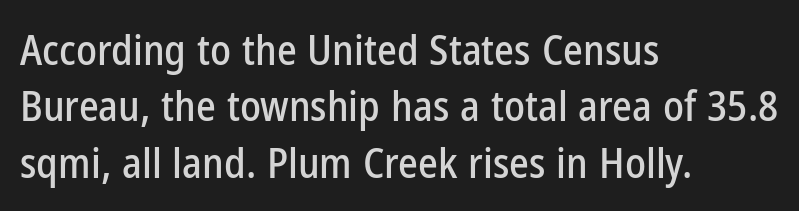
Q: Is the text italic (slanted)? A: No, it is upright.
Q: Is the typeface a serif or a sans-serif typeface? A: Sans-serif.
Q: Is the text underlined? A: No.
Q: How is the paragraph aligned? A: Left-aligned.
Q: Is the spacing between letters normal or unusually wide? A: Normal.
Q: Is the spacing between lines tight, normal or loose? A: Normal.
Q: Width (condensed, normal, or wide)? A: Condensed.
Q: Stroke contrast? A: Low.
Q: x-height? A: Medium.
Q: Monospaced? A: No.
